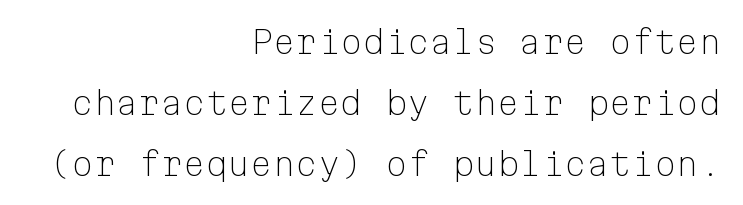
The leading is generous, giving the passage an open texture. Each line ends at the same right margin while the left side varies. The rendering uses typewriter-style spacing with identical character cells. No heavy texture on the line: the type isn't bold. What kind of face is this? One without serifs — a sans. Decoration check: the copy has no underline.
